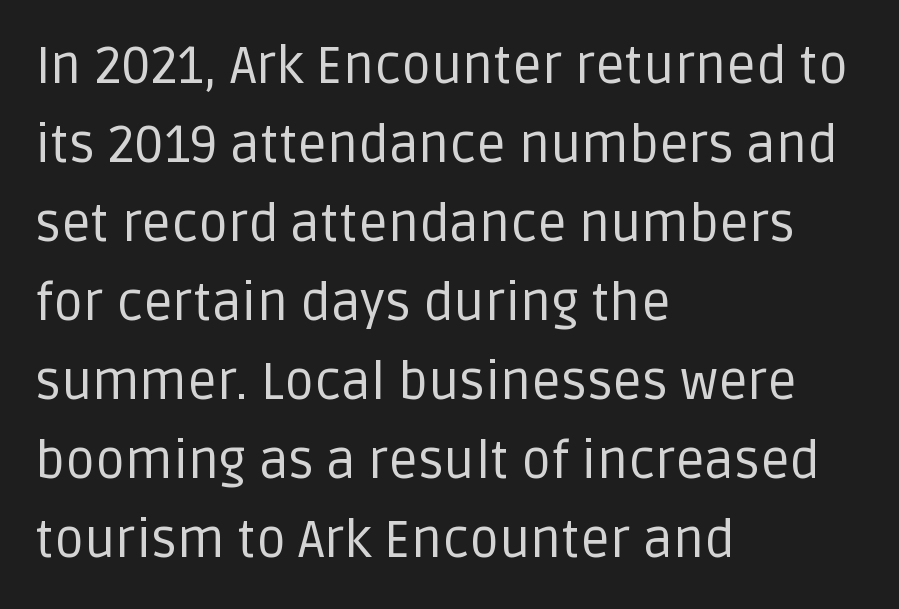
Successive baselines arrive at the customary interval. A student would call this left alignment; a typographer would say flush left, rag right. Designer's note — italics off, roman on. Letters have the restrained weight of plain body copy at most.
